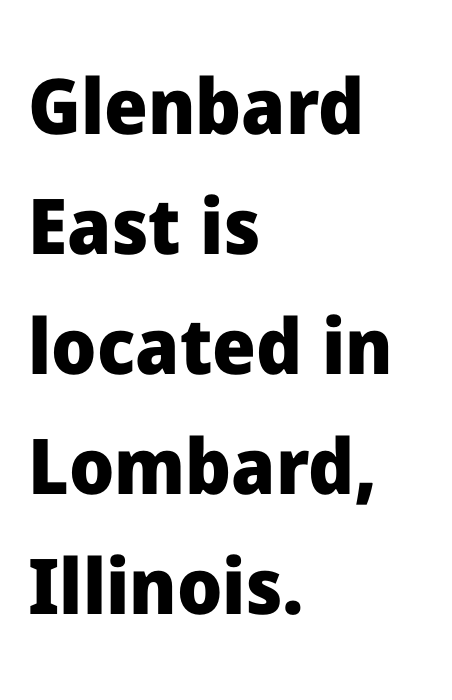
{"serif": "no", "italic": "no", "bold": "yes", "weight": "heavy", "width": "normal", "stroke_contrast": "low", "x_height": "medium", "monospaced": "no", "underline": "no", "align": "left", "line_spacing": "normal", "line_spacing_ratio": 1.56, "letter_spacing": "normal", "letter_spacing_em": 0.0, "glyph_px": 77}
